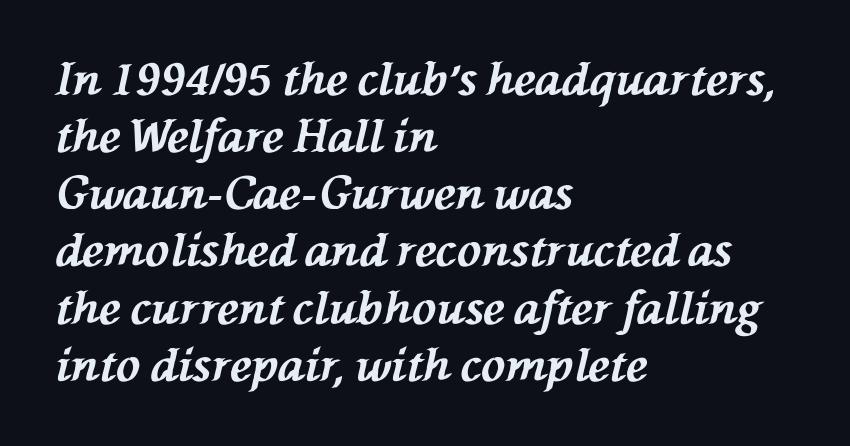
{"italic": "yes", "lean": "left", "slant_degrees": 76, "bold": "yes", "weight": "bold", "width": "normal", "stroke_contrast": "medium", "x_height": "medium", "monospaced": "no", "underline": "no", "align": "left", "line_spacing": "normal", "line_spacing_ratio": 1.27, "letter_spacing": "normal", "letter_spacing_em": 0.0, "glyph_px": 45}
